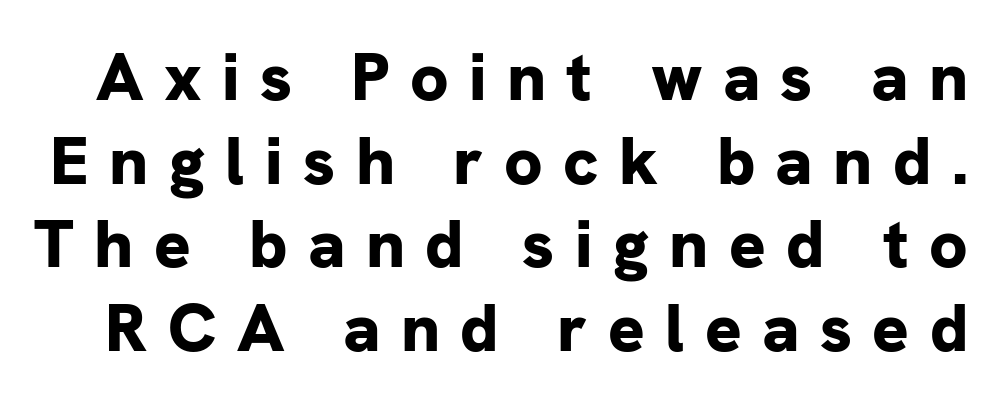
{"serif": "no", "italic": "no", "bold": "yes", "weight": "bold", "width": "normal", "stroke_contrast": "low", "x_height": "medium", "monospaced": "no", "underline": "no", "line_spacing_ratio": 1.23, "letter_spacing": "wide", "letter_spacing_em": 0.3, "glyph_px": 68}
